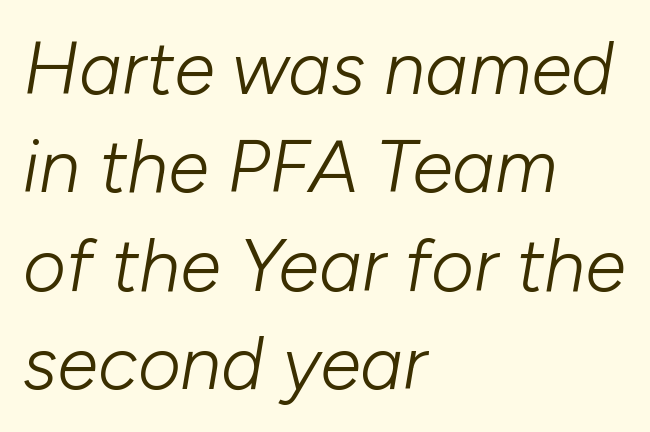
Q: Is the text bold? A: No.
Q: Is the text italic (slanted)? A: Yes, it leans right by about 10 degrees.
Q: Is the text underlined? A: No.
Q: How is the paragraph aligned? A: Left-aligned.
Q: Is the spacing between letters normal or unusually wide? A: Normal.
Q: Is the spacing between lines tight, normal or loose? A: Normal.
Q: Width (condensed, normal, or wide)? A: Normal.
Q: Stroke contrast? A: Low.
Q: x-height? A: Medium.
Q: Monospaced? A: No.
